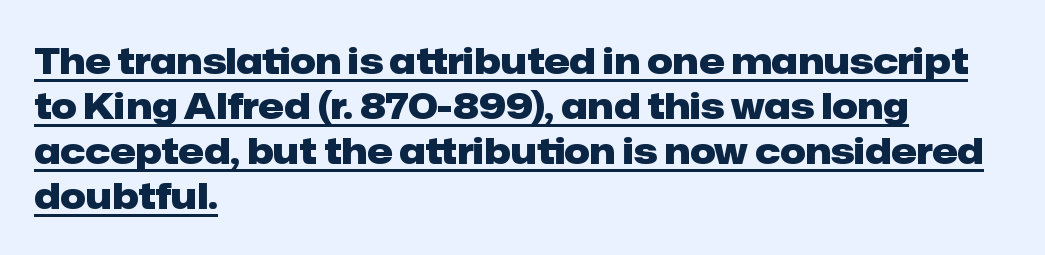
{"serif": "no", "italic": "no", "bold": "yes", "weight": "heavy", "width": "normal", "stroke_contrast": "low", "x_height": "medium", "monospaced": "no", "underline": "yes", "align": "left", "line_spacing": "normal", "line_spacing_ratio": 1.25, "letter_spacing": "normal", "letter_spacing_em": 0.0, "glyph_px": 36}
